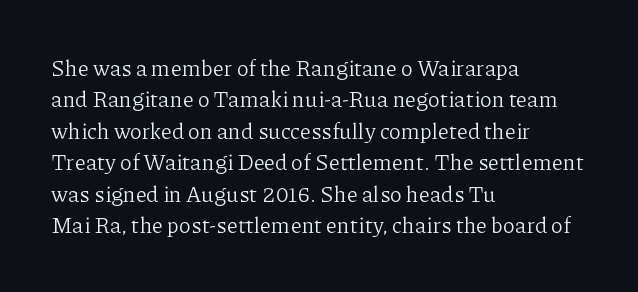
{"italic": "no", "bold": "no", "underline": "no", "align": "left", "line_spacing": "normal", "line_spacing_ratio": 1.43, "letter_spacing": "normal", "letter_spacing_em": 0.0, "glyph_px": 22}
